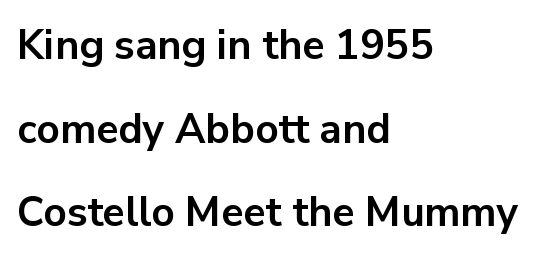
Q: Is the text bold? A: Yes.
Q: Is the text italic (slanted)? A: No, it is upright.
Q: Is the typeface a serif or a sans-serif typeface? A: Sans-serif.
Q: Is the text underlined? A: No.
Q: How is the paragraph aligned? A: Left-aligned.
Q: Is the spacing between letters normal or unusually wide? A: Normal.
Q: Is the spacing between lines tight, normal or loose? A: Loose.
Q: Width (condensed, normal, or wide)? A: Normal.
Q: Stroke contrast? A: Low.
Q: x-height? A: Medium.
Q: Monospaced? A: No.
